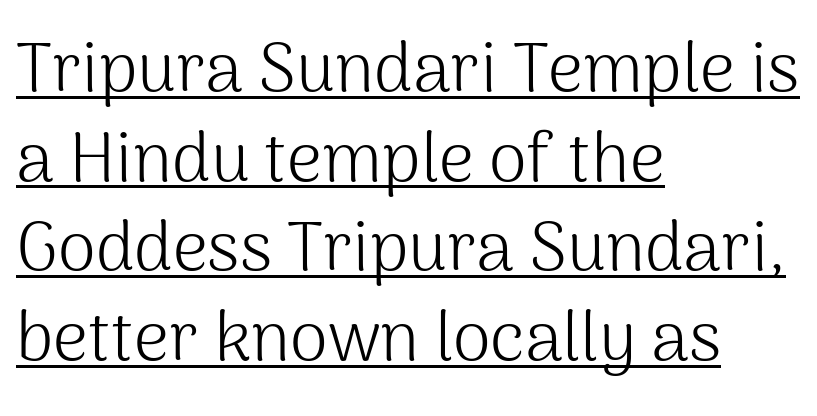
The image shows 69 px light sans-serif type, upright; set left-aligned, normal line spacing (1.3x), normal letter spacing, underlined; medium stroke contrast and a medium x-height.
